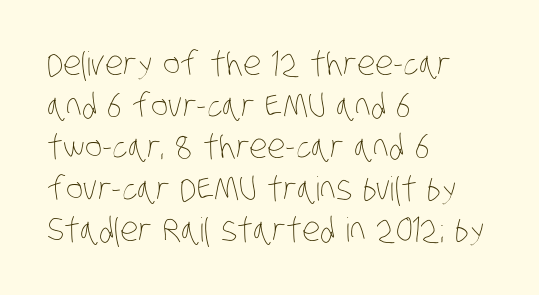
The image shows 33 px thin, condensed type; set left-aligned, normal line spacing (1.26x), normal letter spacing, not underlined; low stroke contrast and a large x-height.
